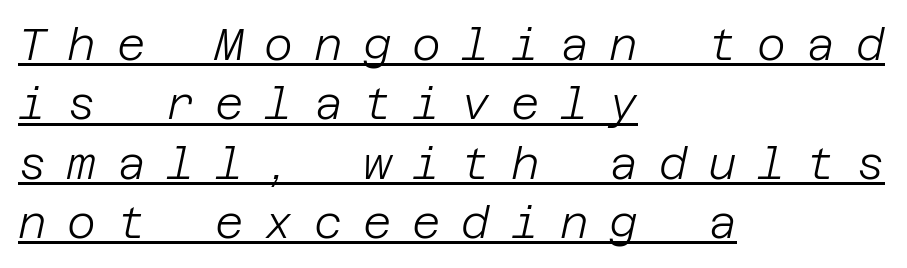
Somebody hit Ctrl+U on this one — the words are underlined. Each new line begins a customary step beneath the previous one. Bold? No — there's no thickening of the strokes. The ragged edge is on the right, which tells us the setting is flush left. The face used here is rendered with a markedly widened letterfit.
